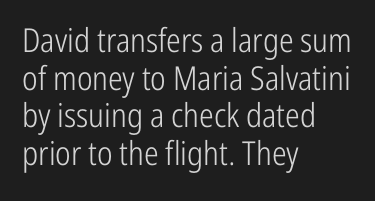
This rendering features lettering with no underline. Letter spacing: default. Think of a printed novel: that variable character pitch is what you see here. The strokes carry an ordinary text weight at most. Left-aligned paragraph, ragged on the right.
